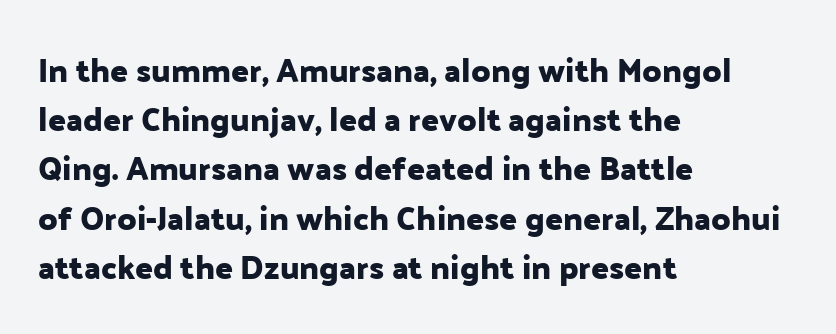
{"serif": "no", "italic": "no", "width": "normal", "stroke_contrast": "low", "x_height": "medium", "monospaced": "no", "underline": "no", "align": "left", "line_spacing": "normal", "line_spacing_ratio": 1.49, "letter_spacing": "normal", "letter_spacing_em": 0.0, "glyph_px": 33}
